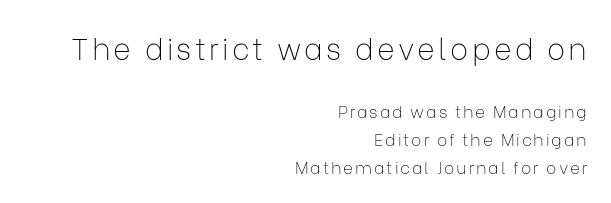
Q: Is the text bold? A: No.
Q: Is the text italic (slanted)? A: No, it is upright.
Q: Is the typeface a serif or a sans-serif typeface? A: Sans-serif.
Q: Is the text underlined? A: No.
Q: How is the paragraph aligned? A: Right-aligned.
Q: Is the spacing between lines tight, normal or loose? A: Normal.
Q: Which block of text is set in a larger size, the first (top) or the second (bottom)? A: The first (top) one.
Q: Width (condensed, normal, or wide)? A: Normal.
Q: Stroke contrast? A: Low.
Q: x-height? A: Medium.
Q: Monospaced? A: No.
